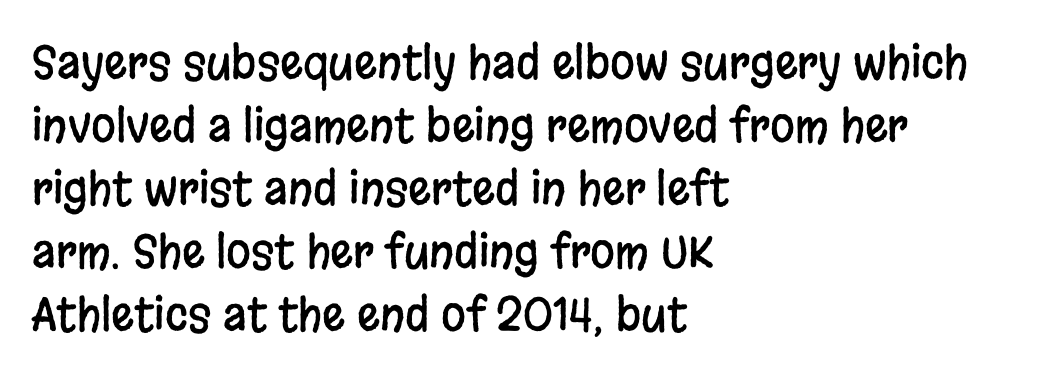
{"serif": "no", "italic": "no", "width": "condensed", "stroke_contrast": "low", "x_height": "large", "monospaced": "no", "underline": "no", "align": "left", "line_spacing": "normal", "line_spacing_ratio": 1.4, "letter_spacing": "normal", "letter_spacing_em": 0.0, "glyph_px": 45}
